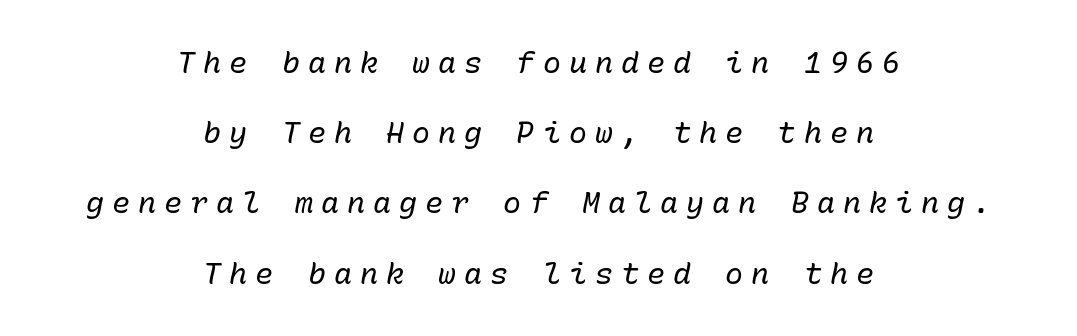
The image shows 30 px regular-weight type, italic (leaning right), monospaced; set centered, loose line spacing (2.34x), unusually wide letter spacing (+0.27 em), not underlined; low stroke contrast and a medium x-height.
